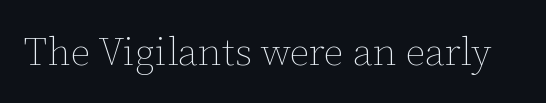
Q: Is the text bold? A: No.
Q: Is the text italic (slanted)? A: No, it is upright.
Q: Is the text underlined? A: No.
Q: Is the spacing between letters normal or unusually wide? A: Normal.
Q: Width (condensed, normal, or wide)? A: Normal.
Q: Stroke contrast? A: Low.
Q: x-height? A: Medium.
Q: Monospaced? A: No.
